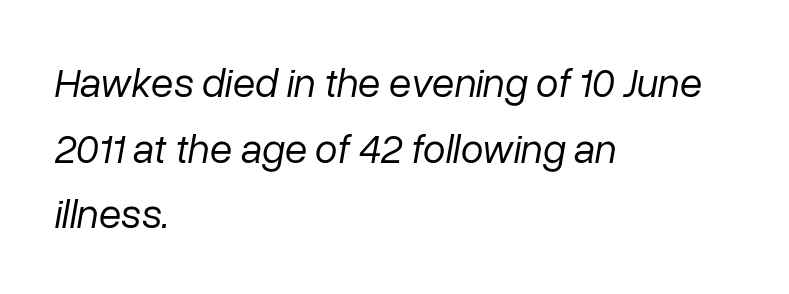
Do the characters align in a grid? No, the font is proportional. The rows are spaced the way most documents space them. Standard letterfit; no display-style spreading of the glyphs. The specimen omits any rule beneath the text block's lines.
